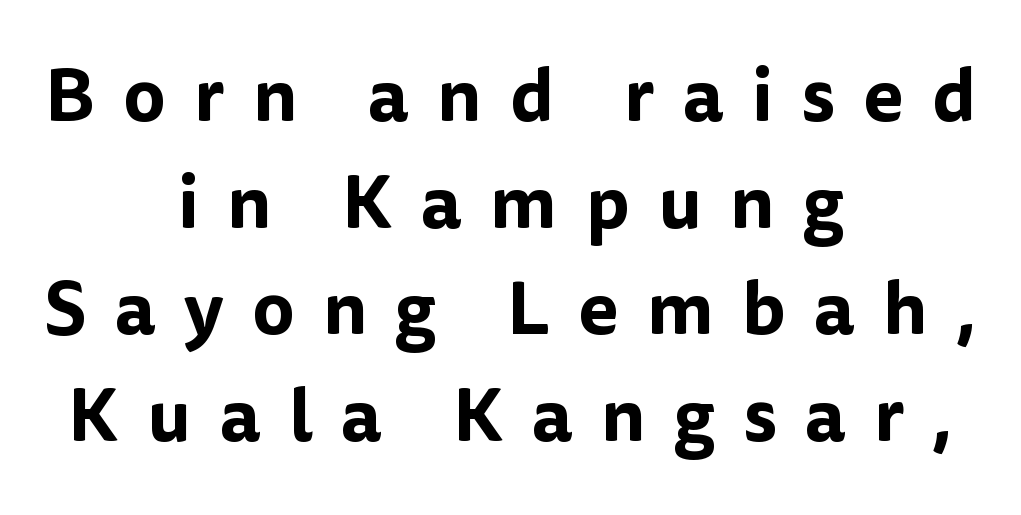
Check the space under the baseline: it is left empty. Here the designer chose a conventional face with non-uniform glyph widths. The leading is moderate, giving the passage an even texture. What kind of face is this? One without serifs — a sans.
